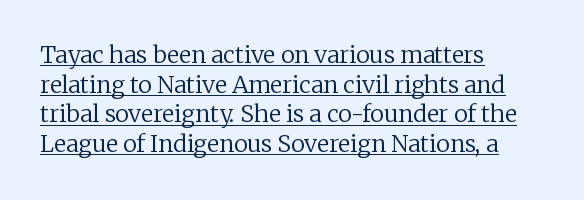
The image shows 23 px text type, upright; set left-aligned, normal line spacing (1.29x), normal letter spacing, underlined.
